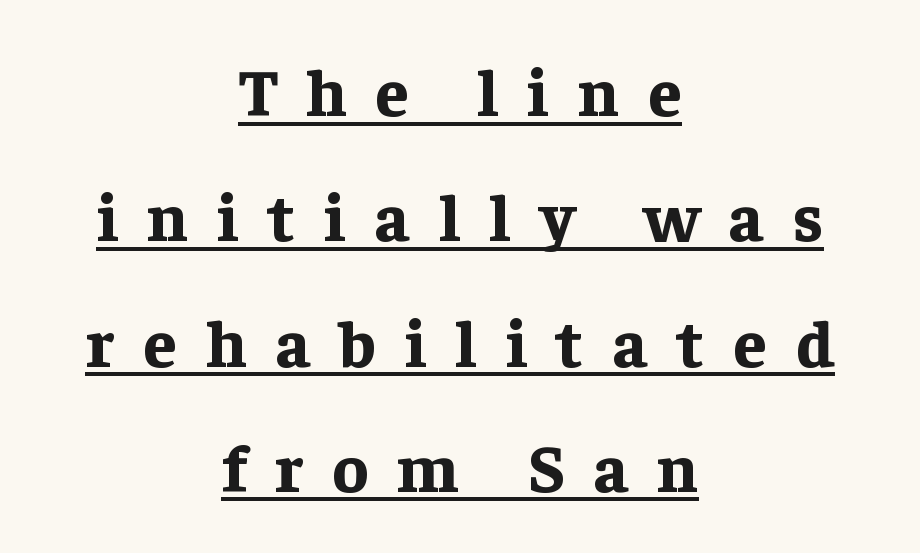
Q: Is the text bold? A: Yes.
Q: Is the text italic (slanted)? A: No, it is upright.
Q: Is the typeface a serif or a sans-serif typeface? A: Serif.
Q: Is the text underlined? A: Yes.
Q: How is the paragraph aligned? A: Centered.
Q: Is the spacing between letters normal or unusually wide? A: Unusually wide.
Q: Width (condensed, normal, or wide)? A: Normal.
Q: Stroke contrast? A: Low.
Q: x-height? A: Medium.
Q: Monospaced? A: No.
